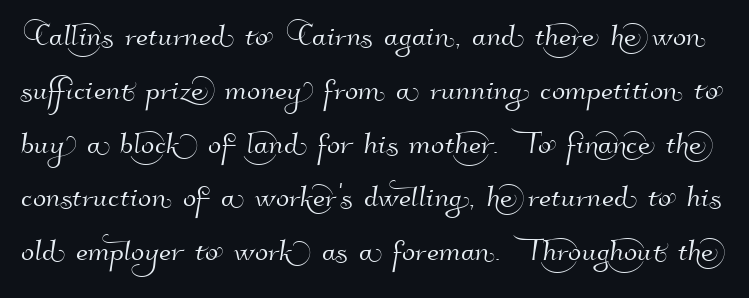
{"serif": "no", "width": "normal", "stroke_contrast": "high", "x_height": "small", "monospaced": "no", "underline": "no", "line_spacing": "normal", "line_spacing_ratio": 1.38, "letter_spacing": "normal", "letter_spacing_em": 0.0, "glyph_px": 39}
